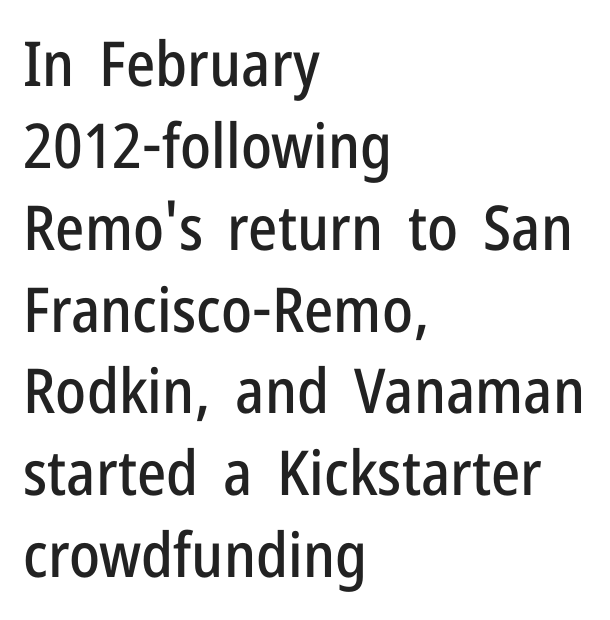
The image shows 62 px condensed sans-serif type, upright; set left-aligned, normal line spacing (1.32x), normal letter spacing, not underlined; low stroke contrast and a medium x-height.
